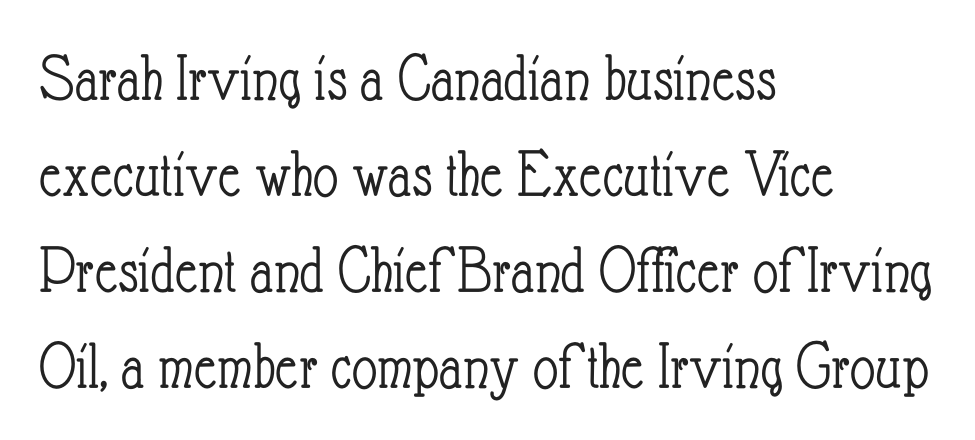
{"italic": "no", "bold": "no", "weight": "light", "width": "condensed", "stroke_contrast": "low", "x_height": "small", "monospaced": "no", "underline": "no", "align": "left", "line_spacing": "normal", "line_spacing_ratio": 1.39, "letter_spacing": "normal", "letter_spacing_em": 0.0, "glyph_px": 69}
